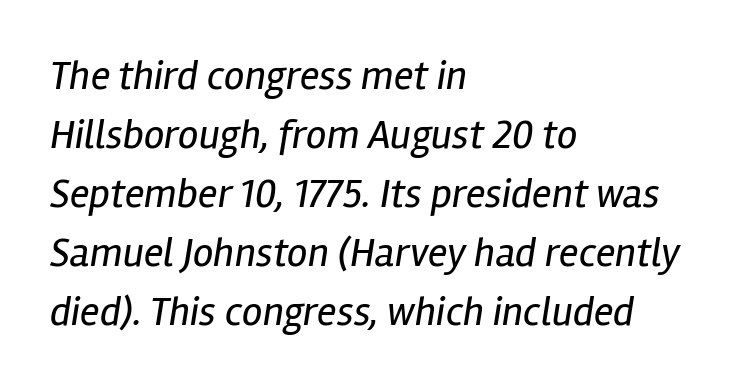
This sample is left-justified, so line endings fall wherever the words run out. These lines sit exactly where default settings would place them. This sample uses an oblique cut, with every glyph tilted off the vertical. Note the varied advance widths — an 'i' is clearly narrower than an 'm'. Beneath every word, the page is bare. Heaviness? Minimal to ordinary, like unemphasized prose.
